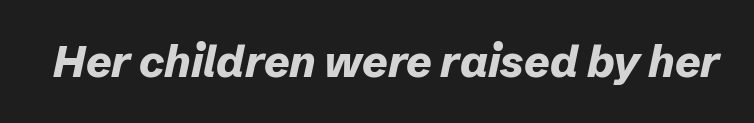
Summary of weight: heavy, a full bold. Nobody touched the tracking dial on this one. Bare-footed words on every line. There's an unmistakable incline to the writing here. Think of a printed novel: that variable character pitch is what you see here.
